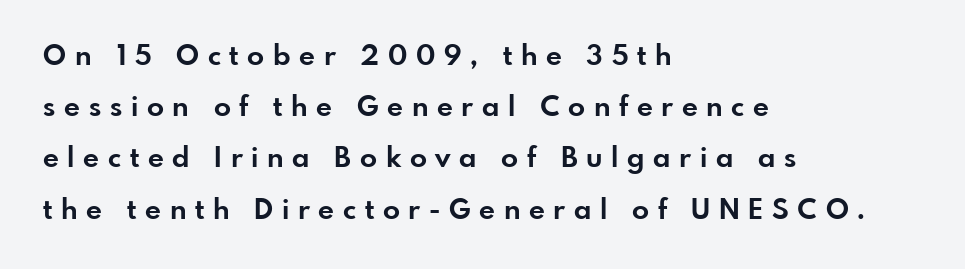
Compared with typical body copy, the letter spacing here is much looser. Italic: no, the glyphs are upright roman. Observe the absence of serifs on each vertical stroke in this sample. Layout note: lines flush left. Bold? Absolutely — the strokes are thick and heavy. Think of a printed novel: that variable character pitch is what you see here.
